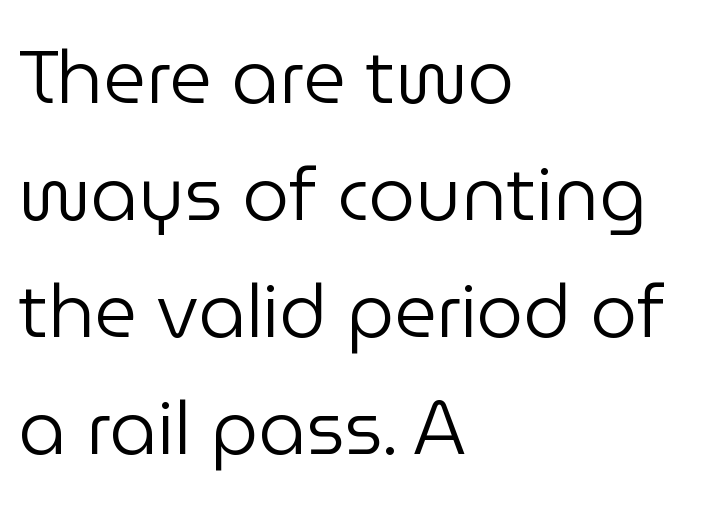
Q: Is the text bold? A: No.
Q: Is the text italic (slanted)? A: No, it is upright.
Q: Is the typeface a serif or a sans-serif typeface? A: Sans-serif.
Q: Is the text underlined? A: No.
Q: How is the paragraph aligned? A: Left-aligned.
Q: Is the spacing between letters normal or unusually wide? A: Normal.
Q: Is the spacing between lines tight, normal or loose? A: Normal.
Q: Width (condensed, normal, or wide)? A: Normal.
Q: Stroke contrast? A: Low.
Q: x-height? A: Medium.
Q: Monospaced? A: No.
